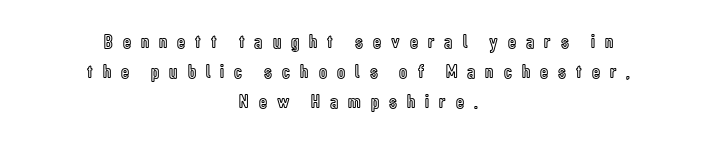
Q: Is the text italic (slanted)? A: No, it is upright.
Q: Is the text underlined? A: No.
Q: How is the paragraph aligned? A: Centered.
Q: Is the spacing between letters normal or unusually wide? A: Unusually wide.
Q: Is the spacing between lines tight, normal or loose? A: Normal.
